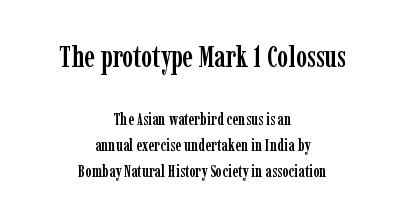
This is serif lettering, the kind often seen in printed books. Both edges are ragged and mirror each other, which tells us the setting is centered. Do the characters align in a grid? No, the font is proportional. Style check: upright. How would I describe the line gaps? Plain and ordinary.
